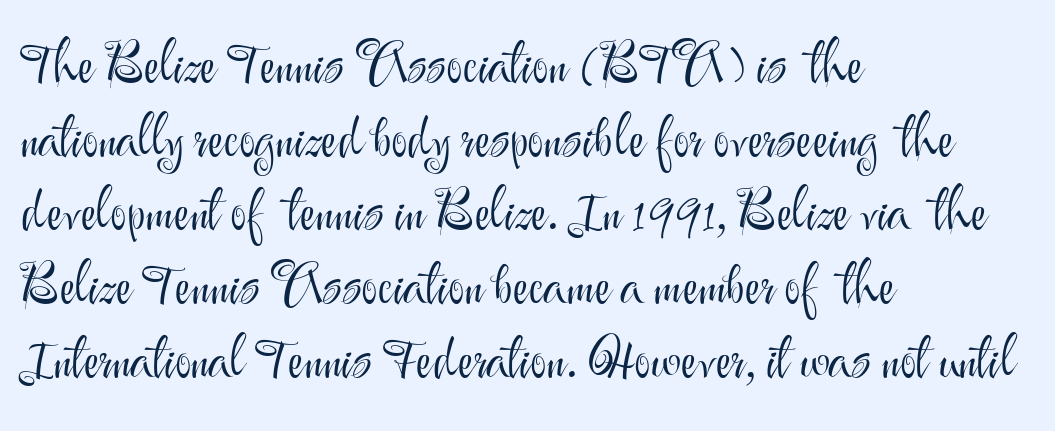
Q: Is the text bold? A: No.
Q: Is the typeface a serif or a sans-serif typeface? A: Sans-serif.
Q: Is the text underlined? A: No.
Q: How is the paragraph aligned? A: Left-aligned.
Q: Is the spacing between letters normal or unusually wide? A: Normal.
Q: Is the spacing between lines tight, normal or loose? A: Normal.
Q: Width (condensed, normal, or wide)? A: Normal.
Q: Stroke contrast? A: Medium.
Q: x-height? A: Small.
Q: Monospaced? A: No.
